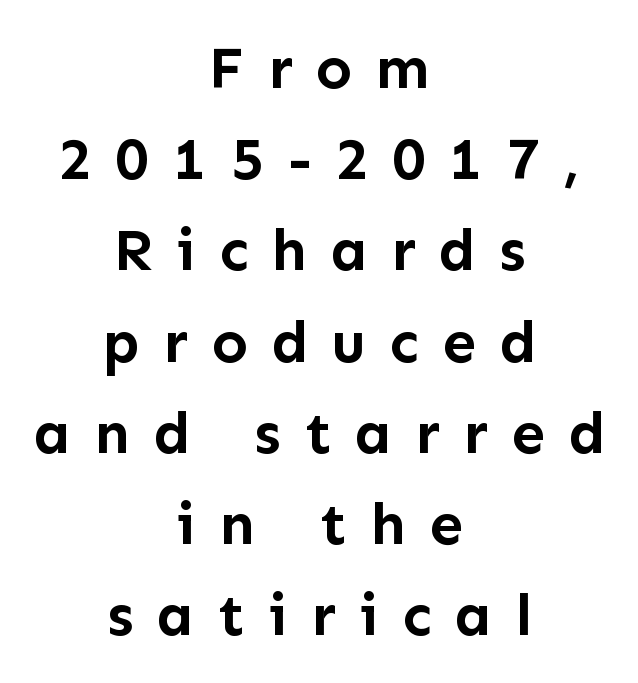
The image shows 60 px semibold sans-serif type, upright; set centered, normal line spacing (1.52x), unusually wide letter spacing (+0.39 em), not underlined; low stroke contrast and a medium x-height.
